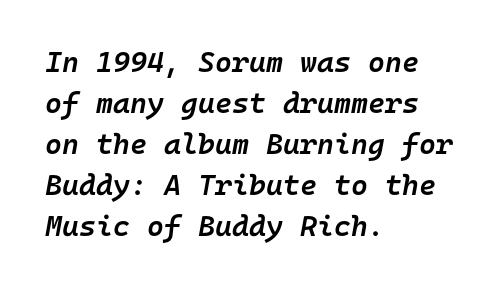
Q: Is the text bold? A: Semi-bold.
Q: Is the text italic (slanted)? A: Yes, it leans right by about 10 degrees.
Q: Is the text underlined? A: No.
Q: How is the paragraph aligned? A: Left-aligned.
Q: Is the spacing between letters normal or unusually wide? A: Normal.
Q: Is the spacing between lines tight, normal or loose? A: Normal.
Q: Width (condensed, normal, or wide)? A: Normal.
Q: Stroke contrast? A: Low.
Q: x-height? A: Medium.
Q: Monospaced? A: Yes.
